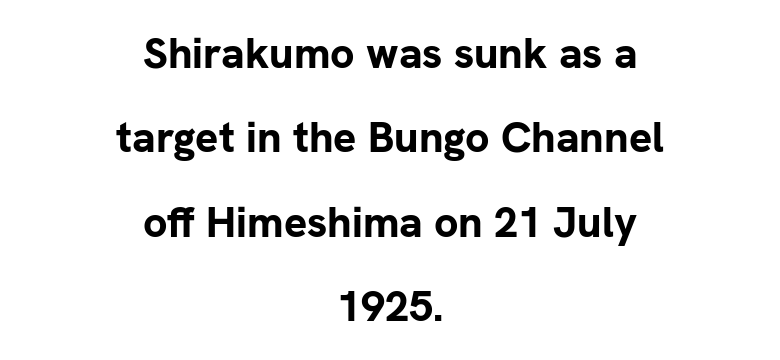
{"serif": "no", "italic": "no", "bold": "yes", "weight": "bold", "width": "normal", "stroke_contrast": "low", "x_height": "medium", "monospaced": "no", "underline": "no", "align": "center", "line_spacing": "loose", "line_spacing_ratio": 1.96, "letter_spacing": "normal", "letter_spacing_em": 0.0, "glyph_px": 43}
